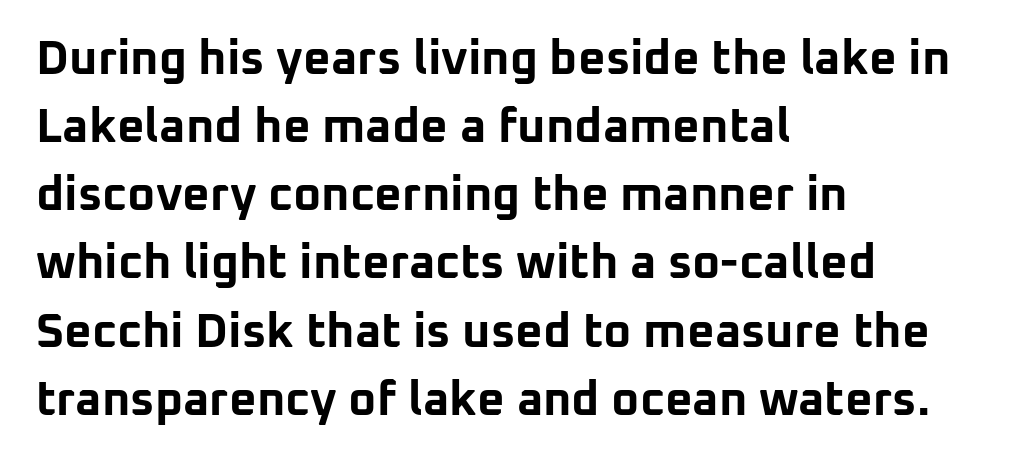
The image shows 48 px bold sans-serif type, upright; set left-aligned, normal line spacing (1.42x), normal letter spacing, not underlined; low stroke contrast and a medium x-height.
